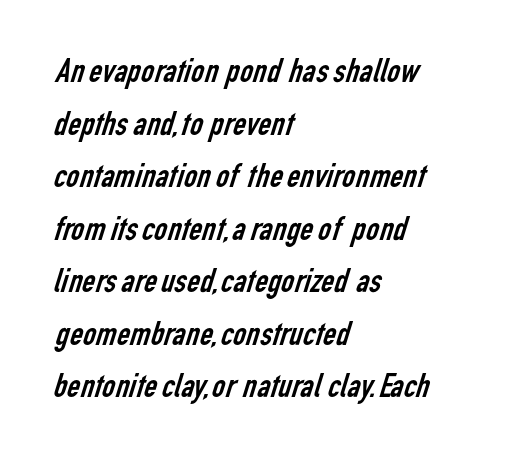
Q: Is the text bold? A: No.
Q: Is the typeface a serif or a sans-serif typeface? A: Sans-serif.
Q: Is the text underlined? A: No.
Q: How is the paragraph aligned? A: Left-aligned.
Q: Is the spacing between letters normal or unusually wide? A: Normal.
Q: Is the spacing between lines tight, normal or loose? A: Normal.
Q: Width (condensed, normal, or wide)? A: Condensed.
Q: Stroke contrast? A: Low.
Q: x-height? A: Medium.
Q: Monospaced? A: No.
